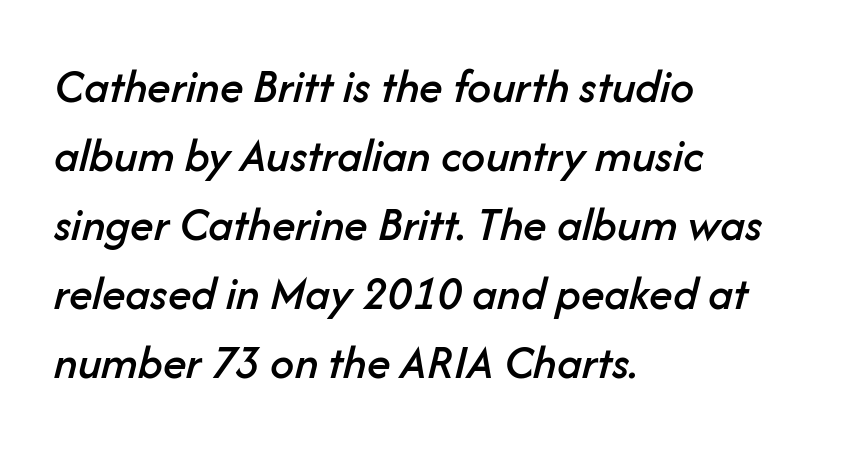
Q: Is the text italic (slanted)? A: Yes, it leans right by about 14 degrees.
Q: Is the text underlined? A: No.
Q: How is the paragraph aligned? A: Left-aligned.
Q: Is the spacing between letters normal or unusually wide? A: Normal.
Q: Is the spacing between lines tight, normal or loose? A: Normal.
Q: Width (condensed, normal, or wide)? A: Normal.
Q: Stroke contrast? A: Low.
Q: x-height? A: Medium.
Q: Monospaced? A: No.
